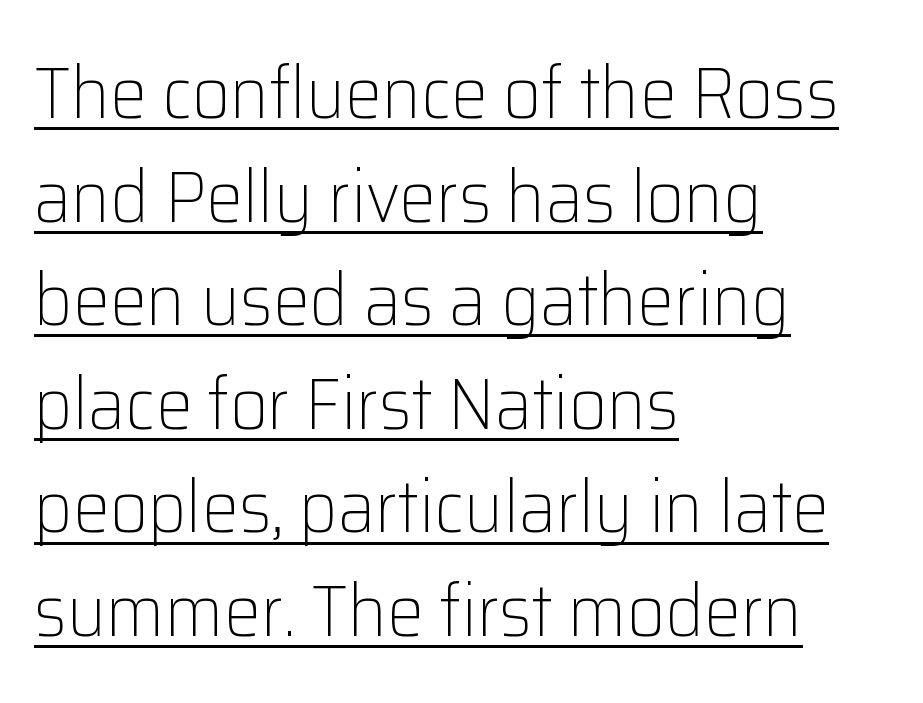
The image shows 74 px light sans-serif type, upright; set left-aligned, normal line spacing (1.4x), normal letter spacing, underlined; low stroke contrast and a medium x-height.
